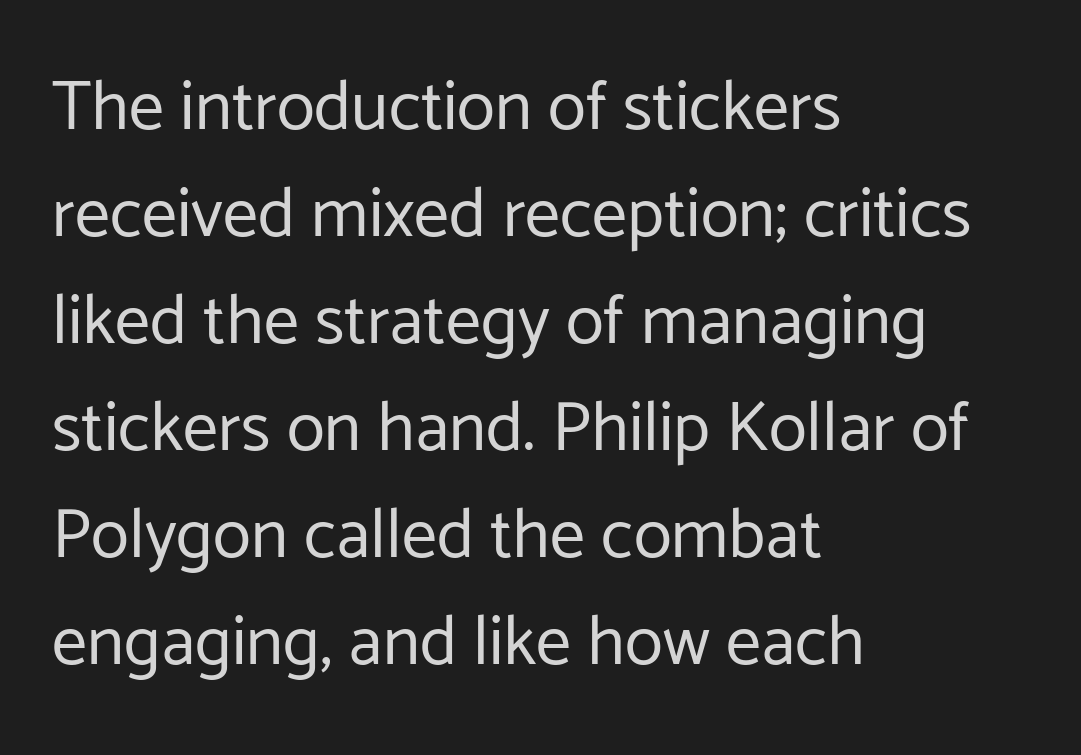
Regarding serifs, this sample does without them. Check under the words: just untouched page. Varying glyph widths throughout — classic text-font behaviour. A roman cut, with each character standing at attention. Nothing unusual about the tracking: characters are spaced as the font intends.
